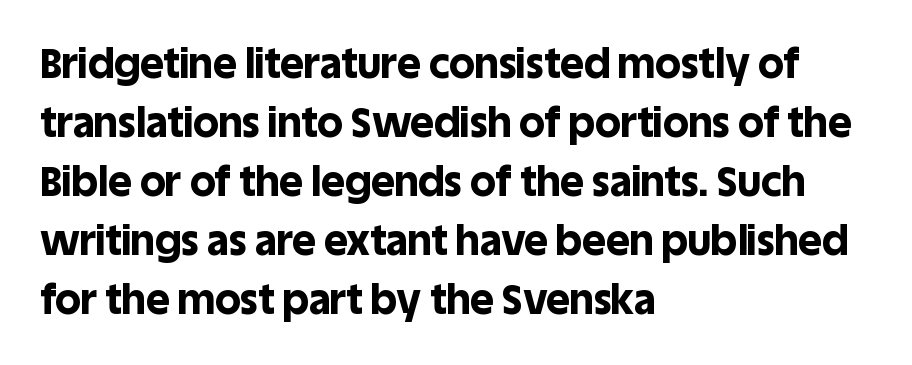
The image shows 41 px bold sans-serif type, upright; set left-aligned, normal line spacing (1.44x), normal letter spacing, not underlined; a large x-height.
